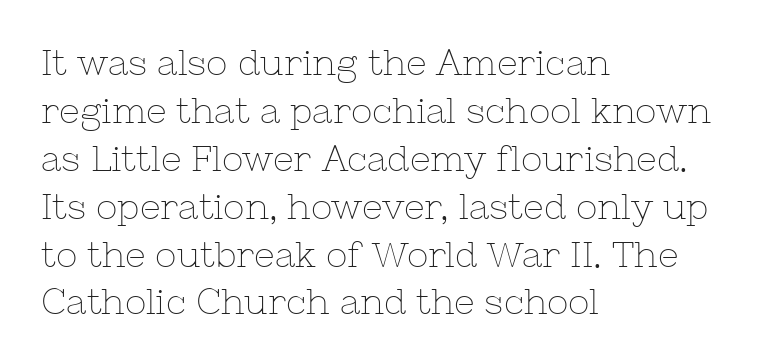
Q: Is the text bold? A: No.
Q: Is the text italic (slanted)? A: No, it is upright.
Q: Is the typeface a serif or a sans-serif typeface? A: Serif.
Q: Is the text underlined? A: No.
Q: How is the paragraph aligned? A: Left-aligned.
Q: Is the spacing between letters normal or unusually wide? A: Normal.
Q: Is the spacing between lines tight, normal or loose? A: Normal.
Q: Width (condensed, normal, or wide)? A: Normal.
Q: Stroke contrast? A: Low.
Q: x-height? A: Medium.
Q: Monospaced? A: No.
